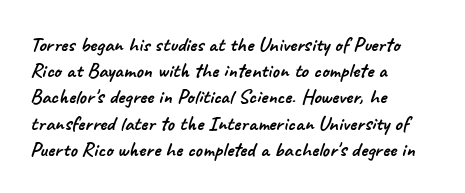
Q: Is the text underlined? A: No.
Q: How is the paragraph aligned? A: Left-aligned.
Q: Is the spacing between letters normal or unusually wide? A: Normal.
Q: Is the spacing between lines tight, normal or loose? A: Normal.
